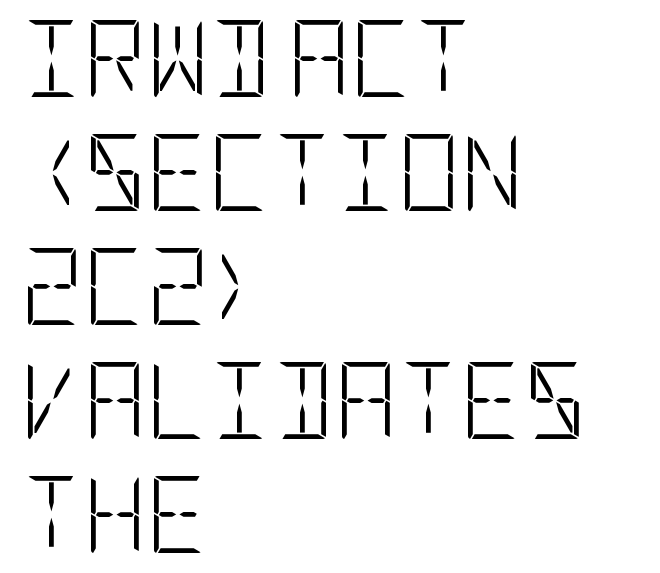
The image shows 77 px light, condensed sans-serif type, upright; set left-aligned, normal line spacing (1.48x), normal letter spacing, not underlined; low stroke contrast and a large x-height.
